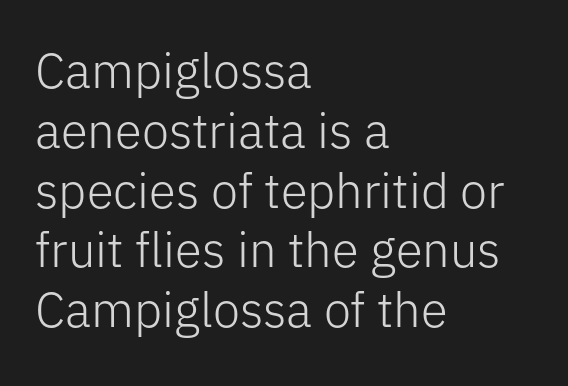
{"serif": "no", "italic": "no", "bold": "no", "weight": "light", "width": "normal", "stroke_contrast": "low", "x_height": "medium", "monospaced": "no", "underline": "no", "align": "left", "line_spacing_ratio": 1.22, "letter_spacing": "normal", "letter_spacing_em": 0.0, "glyph_px": 49}
